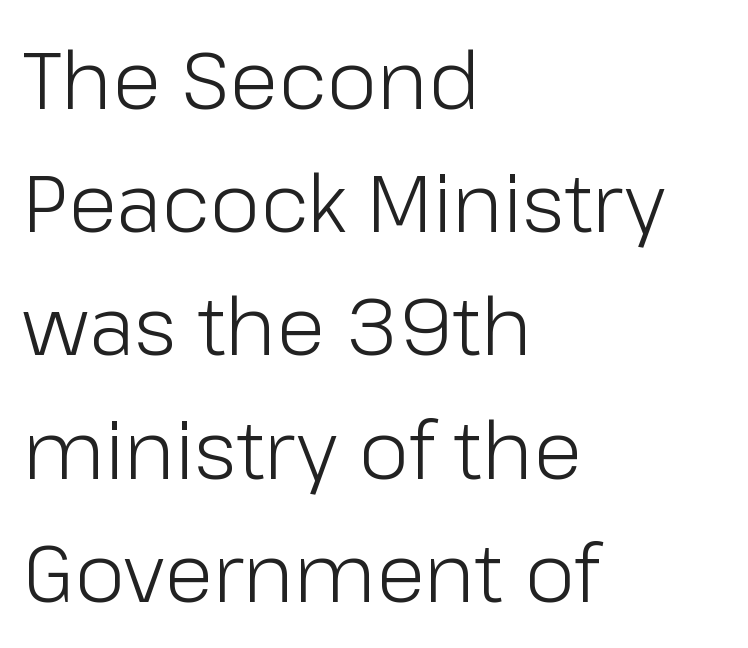
The designer went with a sans here, leaving each stem footless. The letters sit at their default tracking, neither squeezed nor spread. Character widths vary here, with narrow letters taking less room than wide ones. The vertical gap from one line to the next is medium. If you drew a line through each stem, it would be perfectly vertical. A classic flush-left, rag-right setting is used for this passage.
